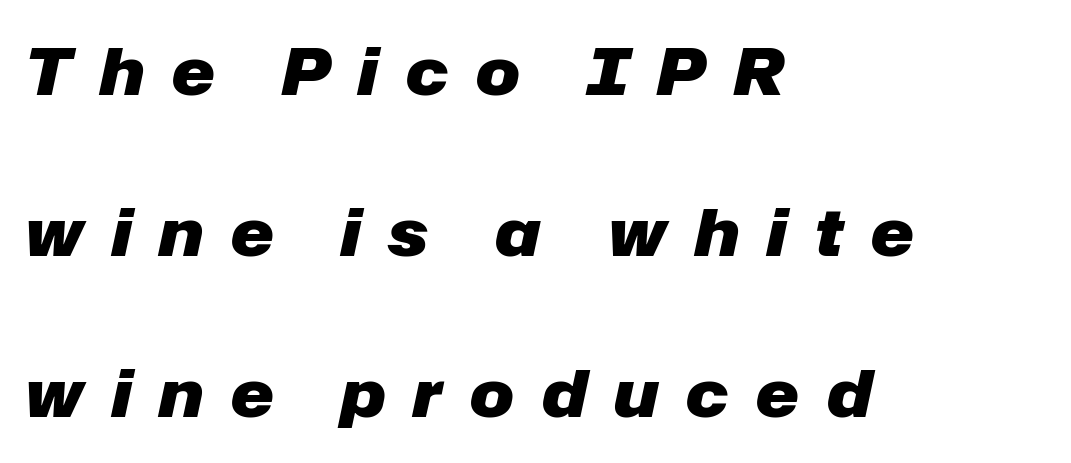
Q: Is the text bold? A: Yes.
Q: Is the text italic (slanted)? A: Yes, it leans right by about 12 degrees.
Q: Is the text underlined? A: No.
Q: How is the paragraph aligned? A: Left-aligned.
Q: Is the spacing between letters normal or unusually wide? A: Unusually wide.
Q: Is the spacing between lines tight, normal or loose? A: Loose.
Q: Width (condensed, normal, or wide)? A: Normal.
Q: Stroke contrast? A: Low.
Q: x-height? A: Medium.
Q: Monospaced? A: No.
